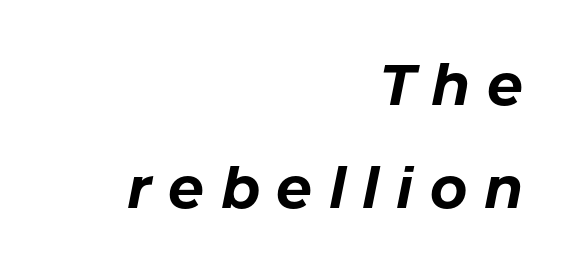
The image shows 57 px bold type, italic (leaning right); set right-aligned, line spacing 1.8x, unusually wide letter spacing (+0.29 em), not underlined; low stroke contrast and a medium x-height.
